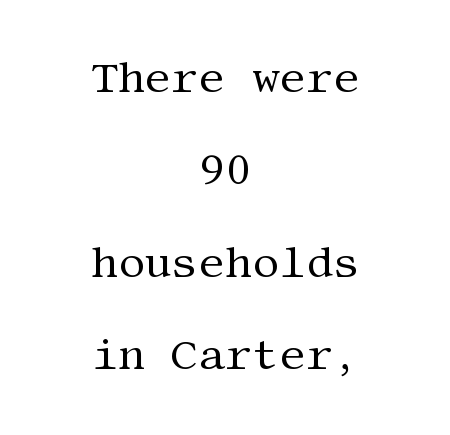
The image shows 42 px regular-weight serif type, upright; set centered, loose line spacing (2.2x), normal letter spacing, not underlined; medium stroke contrast and a large x-height.
